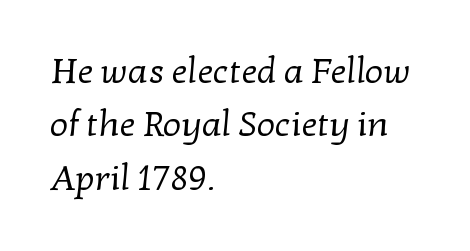
{"serif": "yes", "bold": "no", "weight": "regular", "width": "normal", "stroke_contrast": "low", "x_height": "medium", "monospaced": "no", "underline": "no", "align": "left", "line_spacing": "normal", "line_spacing_ratio": 1.48, "letter_spacing": "normal", "letter_spacing_em": 0.0, "glyph_px": 36}
